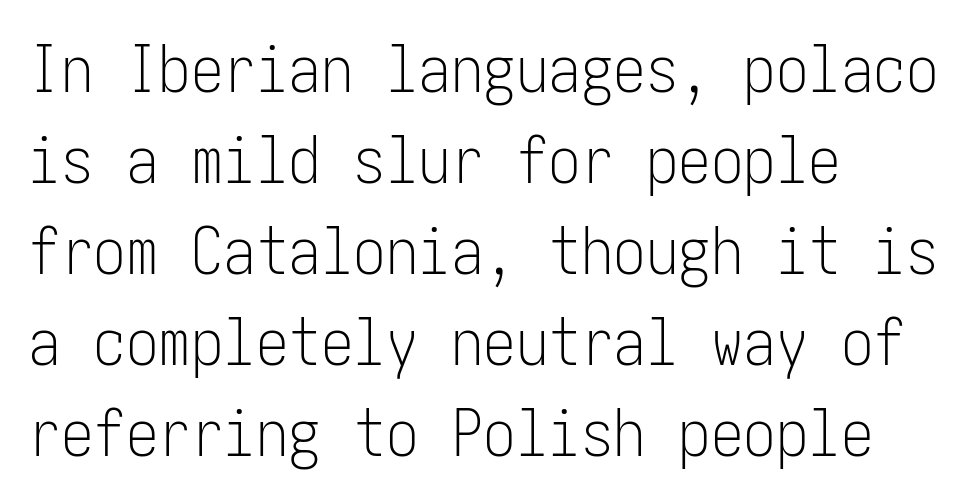
Nope, no serifs anywhere on these letters. Counters stay open thanks to moderate or lighter strokes. This is the regular roman posture of the typeface. Honestly, the letter spacing is just normal — you wouldn't notice it.
